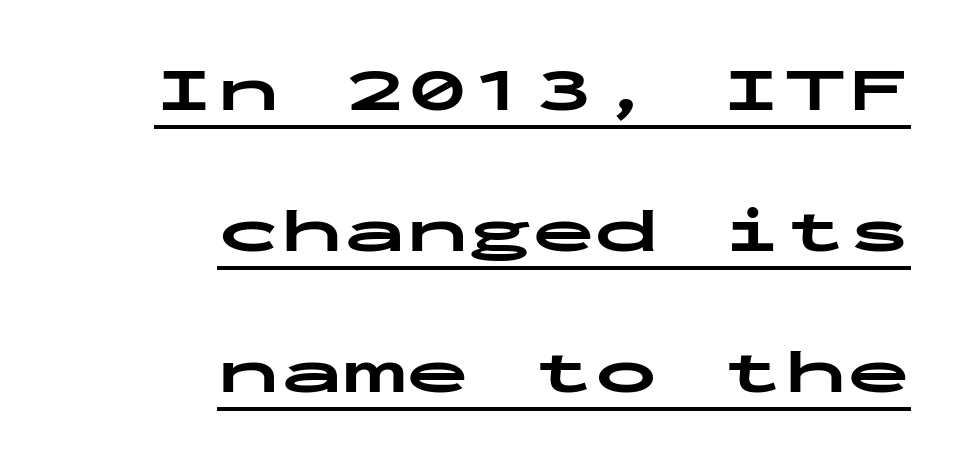
Q: Is the text bold? A: Yes.
Q: Is the text italic (slanted)? A: No, it is upright.
Q: Is the typeface a serif or a sans-serif typeface? A: Sans-serif.
Q: Is the text underlined? A: Yes.
Q: How is the paragraph aligned? A: Right-aligned.
Q: Is the spacing between letters normal or unusually wide? A: Normal.
Q: Is the spacing between lines tight, normal or loose? A: Loose.
Q: Width (condensed, normal, or wide)? A: Wide.
Q: Stroke contrast? A: Low.
Q: x-height? A: Medium.
Q: Monospaced? A: Yes.
